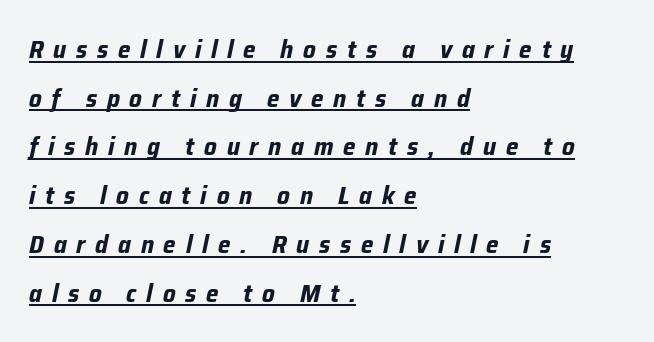
{"italic": "yes", "lean": "right", "slant_degrees": 12, "bold": "yes", "underline": "yes", "align": "left", "line_spacing": "loose", "line_spacing_ratio": 1.95, "letter_spacing": "wide", "letter_spacing_em": 0.39, "glyph_px": 25}
